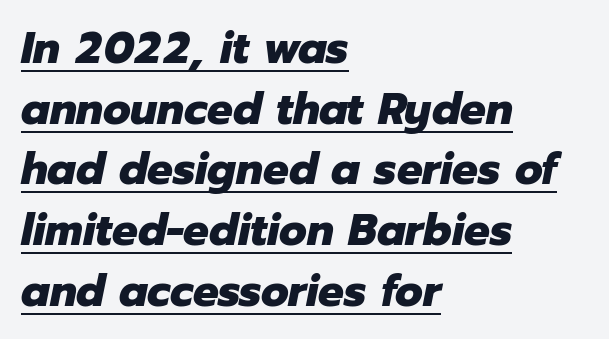
Between one letter and the next there's only the usual sliver of space. A student would call this left alignment; a typographer would say flush left, rag right. This sample uses an oblique cut, with every glyph tilted off the vertical. These words are printed bold, with thick strokes throughout. Character widths vary here, with narrow letters taking less room than wide ones.
